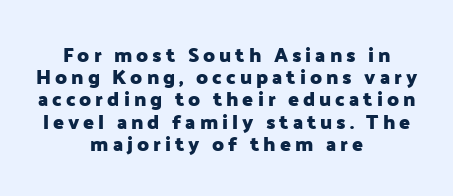
Q: Is the text bold? A: Yes.
Q: Is the text italic (slanted)? A: No, it is upright.
Q: Is the text underlined? A: No.
Q: How is the paragraph aligned? A: Centered.
Q: Is the spacing between letters normal or unusually wide? A: Unusually wide.
Q: Is the spacing between lines tight, normal or loose? A: Tight.
